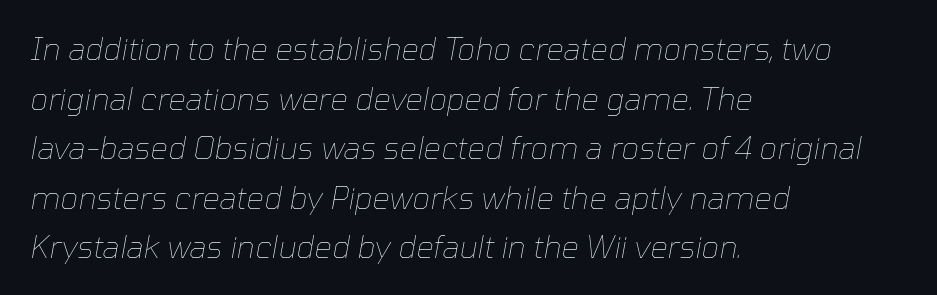
The image shows 31 px thin type, italic (leaning right); set left-aligned, normal line spacing (1.6x), normal letter spacing, not underlined; low stroke contrast and a medium x-height.
